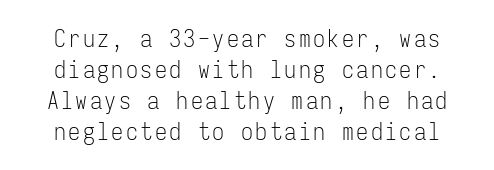
Compared with typical paragraphs, the rows here are spaced about the same. A clean baseline with only descenders dipping below it. Summary of weight: not heavy and not bold. A roman cut, with each character standing at attention.
